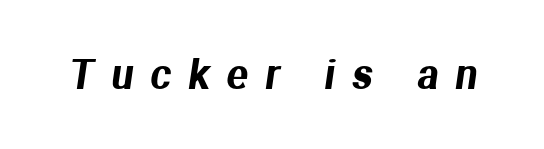
{"serif": "no", "width": "normal", "stroke_contrast": "medium", "x_height": "medium", "monospaced": "no", "underline": "no", "letter_spacing": "wide", "letter_spacing_em": 0.45, "glyph_px": 39}
